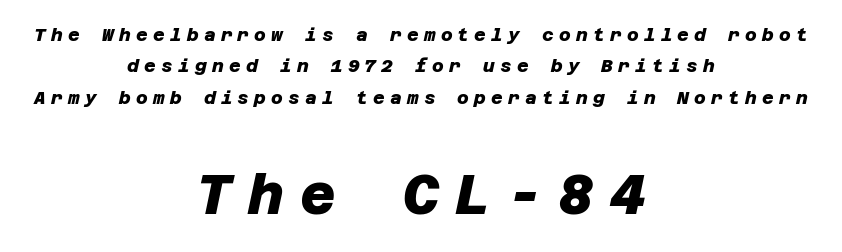
{"serif": "no", "bold": "yes", "weight": "heavy", "width": "normal", "stroke_contrast": "low", "x_height": "large", "underline": "no", "align": "center", "line_spacing_ratio": 1.75, "letter_spacing": "wide", "letter_spacing_em": 0.29, "larger_block": "second", "size_ratio": 3.06, "glyph_px": 55}
